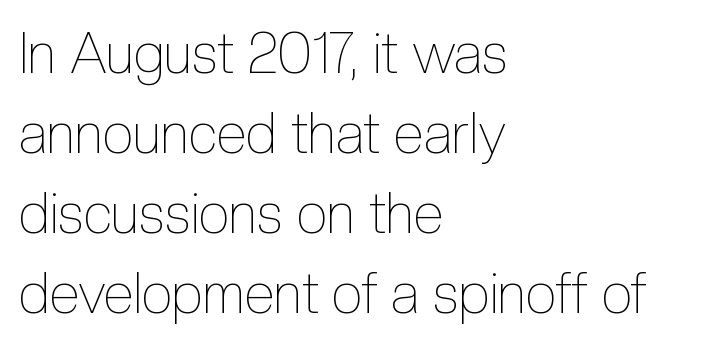
{"italic": "no", "bold": "no", "weight": "thin", "width": "condensed", "x_height": "medium", "monospaced": "no", "underline": "no", "align": "left", "line_spacing": "normal", "line_spacing_ratio": 1.43, "letter_spacing": "normal", "letter_spacing_em": 0.0, "glyph_px": 56}
